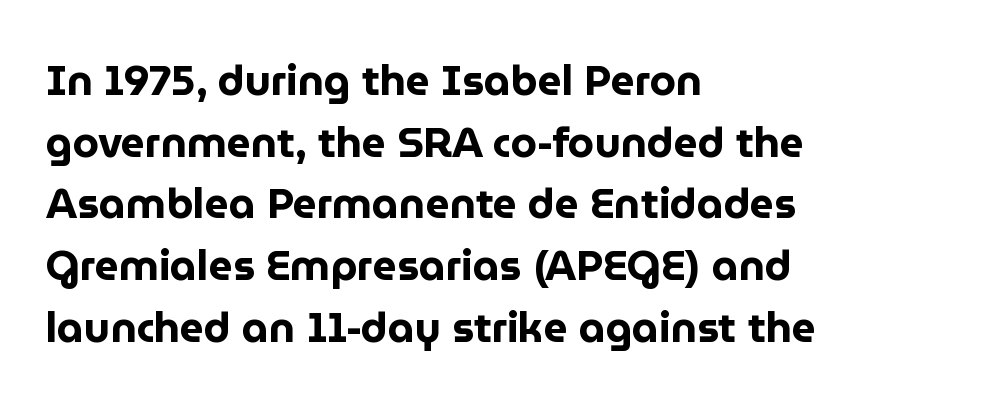
Looks like regular typesetting: each glyph gets only the width it needs. The type sits square on the baseline with zero lean. Classification — sans serif. Type without underlining. The ragged edge is on the right, which tells us the setting is flush left.
